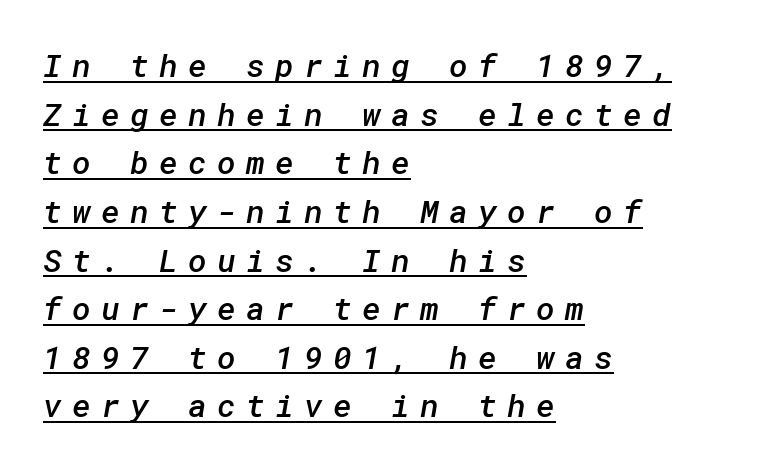
Q: Is the text bold? A: Semi-bold.
Q: Is the typeface a serif or a sans-serif typeface? A: Sans-serif.
Q: Is the text underlined? A: Yes.
Q: How is the paragraph aligned? A: Left-aligned.
Q: Is the spacing between letters normal or unusually wide? A: Unusually wide.
Q: Is the spacing between lines tight, normal or loose? A: Normal.
Q: Width (condensed, normal, or wide)? A: Normal.
Q: Stroke contrast? A: Low.
Q: x-height? A: Medium.
